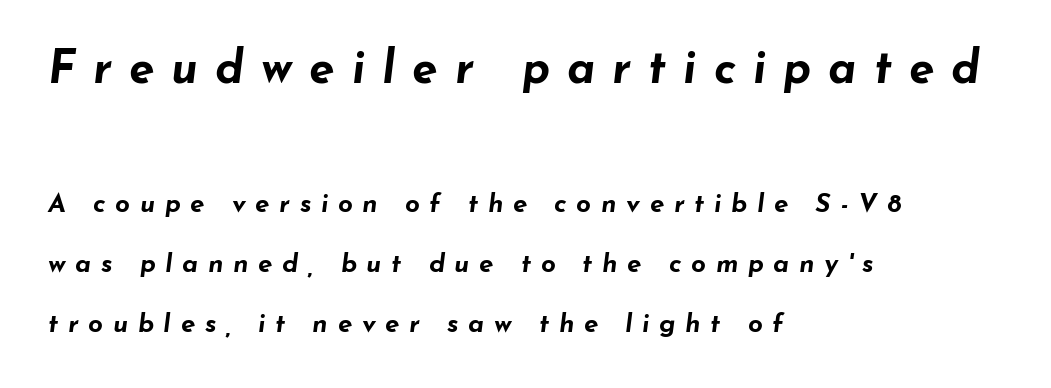
{"italic": "yes", "lean": "right", "slant_degrees": 7, "bold": "yes", "weight": "bold", "width": "wide", "stroke_contrast": "low", "x_height": "small", "monospaced": "no", "underline": "no", "align": "left", "line_spacing": "loose", "line_spacing_ratio": 2.32, "letter_spacing": "wide", "letter_spacing_em": 0.37, "larger_block": "first", "size_ratio": 1.77, "glyph_px": 46}
